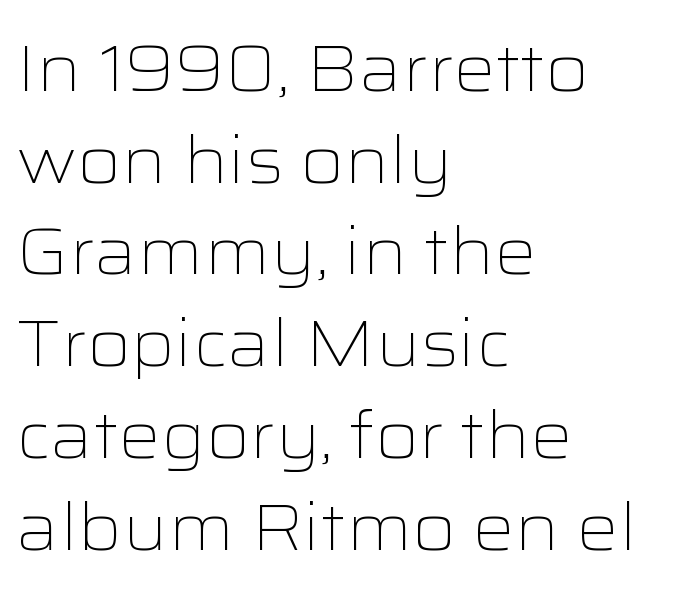
{"serif": "no", "italic": "no", "bold": "no", "weight": "light", "width": "wide", "stroke_contrast": "low", "x_height": "medium", "monospaced": "no", "underline": "no", "align": "left", "line_spacing": "normal", "line_spacing_ratio": 1.39, "letter_spacing": "normal", "letter_spacing_em": 0.0, "glyph_px": 66}
